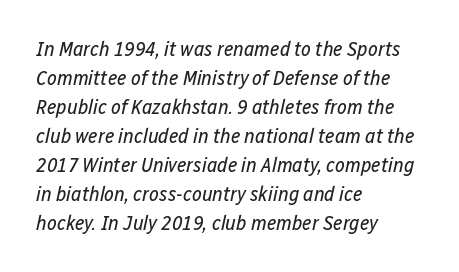
{"italic": "yes", "lean": "right", "slant_degrees": 12, "bold": "no", "underline": "no", "align": "left", "line_spacing": "normal", "line_spacing_ratio": 1.38, "letter_spacing": "normal", "letter_spacing_em": 0.0, "glyph_px": 21}
